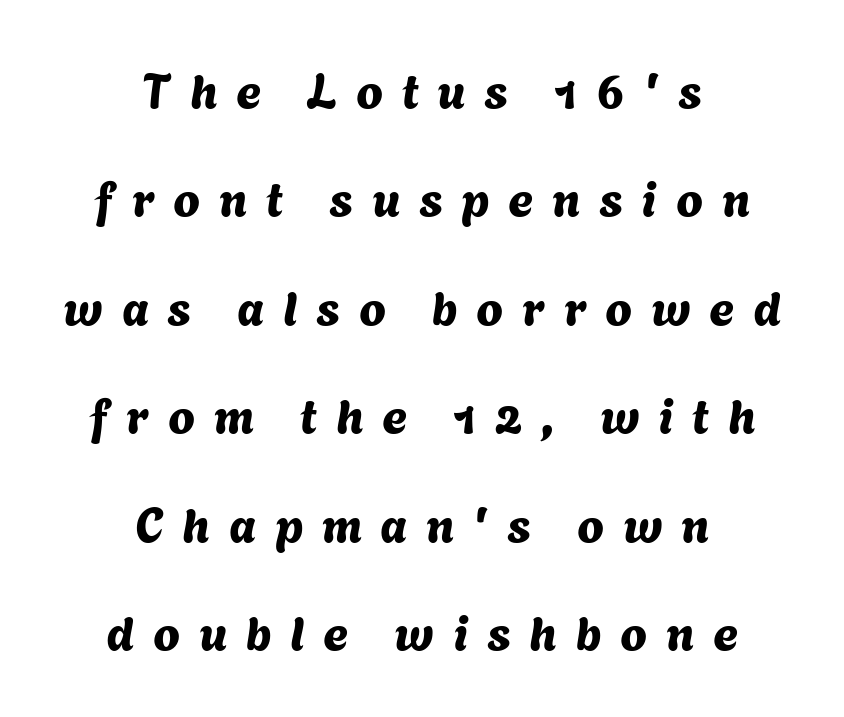
The image shows 48 px sans-serif type; set centered, loose line spacing (2.26x), unusually wide letter spacing (+0.39 em), not underlined; medium stroke contrast and a medium x-height.
